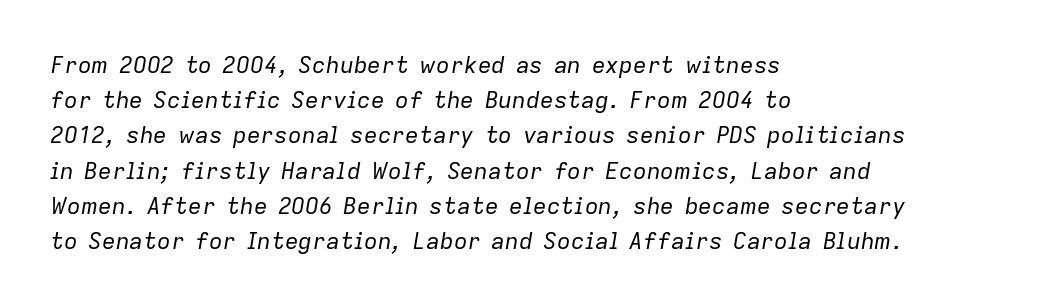
{"italic": "yes", "lean": "right", "slant_degrees": 9, "bold": "no", "underline": "no", "align": "left", "line_spacing": "normal", "line_spacing_ratio": 1.53, "letter_spacing": "normal", "letter_spacing_em": 0.0, "glyph_px": 23}
